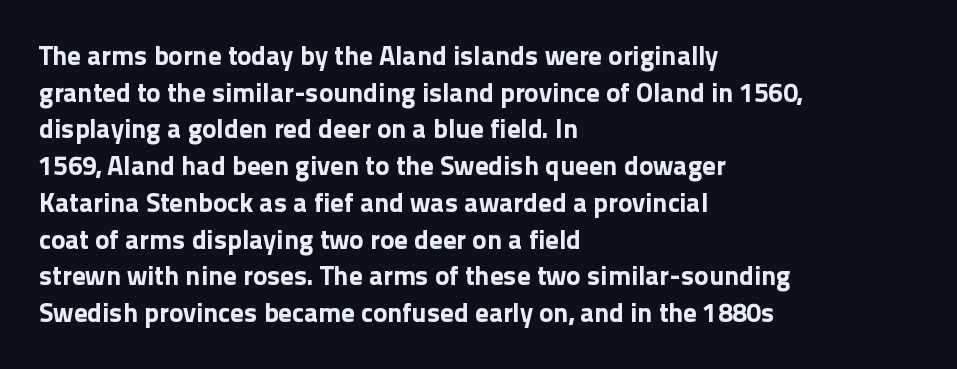
The image shows 27 px bold type, upright; set left-aligned, normal line spacing (1.36x), normal letter spacing, not underlined.
